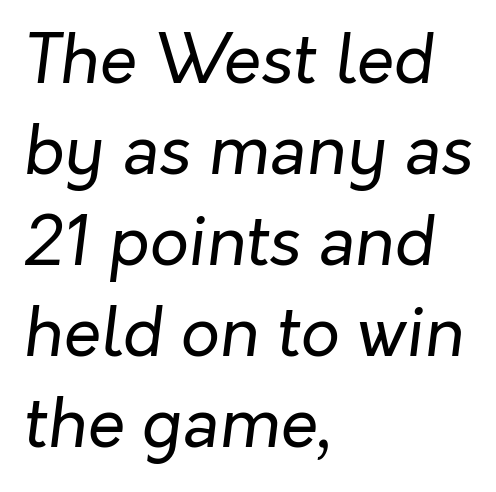
What's the leading like? Ordinary, nothing unusual. The glyphs look as if they've been sheared to an angle. Each row of text sits above clean, open space. Leftover space on each line is placed entirely after the last word. Note the varied advance widths — an 'i' is clearly narrower than an 'm'.
